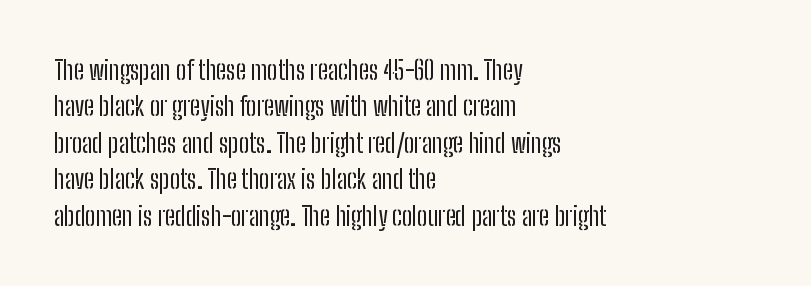
{"italic": "no", "bold": "no", "underline": "no", "align": "left", "line_spacing": "normal", "line_spacing_ratio": 1.4, "letter_spacing": "normal", "letter_spacing_em": 0.0, "glyph_px": 26}
